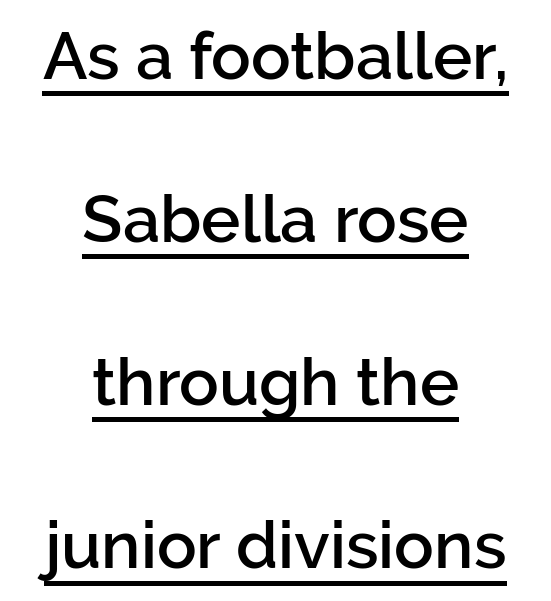
{"serif": "no", "italic": "no", "bold": "semi", "weight": "semibold", "width": "normal", "stroke_contrast": "low", "x_height": "medium", "monospaced": "no", "underline": "yes", "align": "center", "line_spacing": "loose", "line_spacing_ratio": 2.47, "letter_spacing": "normal", "letter_spacing_em": 0.0, "glyph_px": 66}
